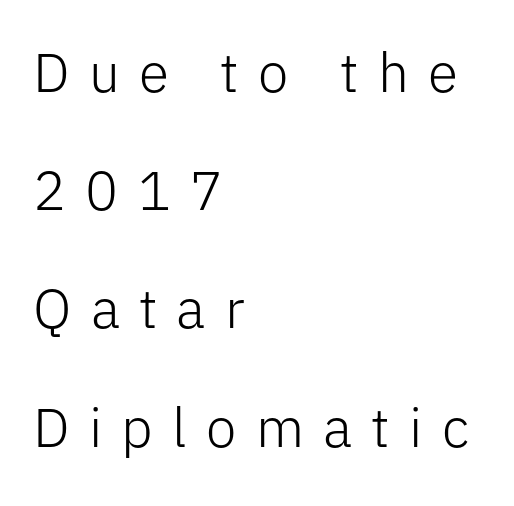
The image shows 55 px light sans-serif type, upright; set left-aligned, loose line spacing (2.15x), unusually wide letter spacing (+0.35 em), not underlined; low stroke contrast and a medium x-height.
